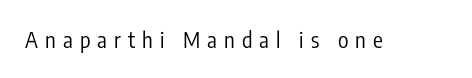
Q: Is the text bold? A: No.
Q: Is the text italic (slanted)? A: No, it is upright.
Q: Is the text underlined? A: No.
Q: Is the spacing between letters normal or unusually wide? A: Unusually wide.
